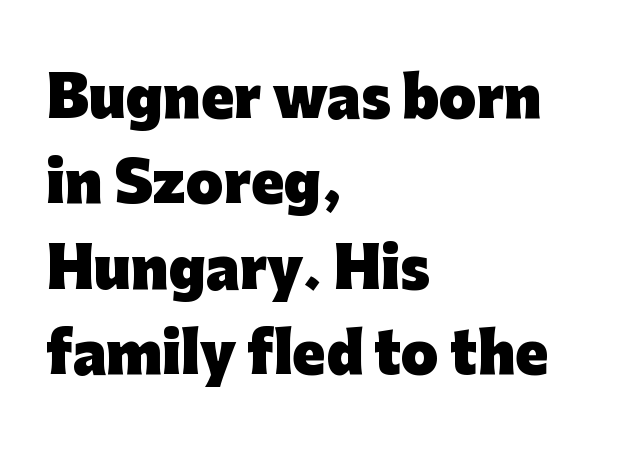
Underline: absent. Every character sits straight up, as roman type does. A dark, heavy texture on the line: the type is bold. These lines are rendered in a variable-pitch font. Leading matches the norm, producing a regular column. Unlike a traditional serif, this face leaves its strokes unadorned.
